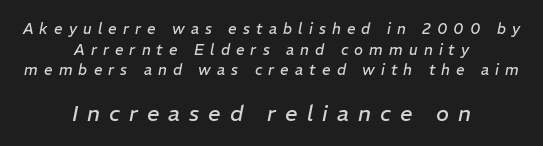
There is plenty of visible air inserted between adjacent glyphs. Reading down the block, each line starts at a different indent, mirrored at its end. Compared with typical paragraphs, the rows here are spaced about the same. Glance below the letters and you will spot only blank space. Stroke thickness stays within the range of a standard reading face or lighter.
